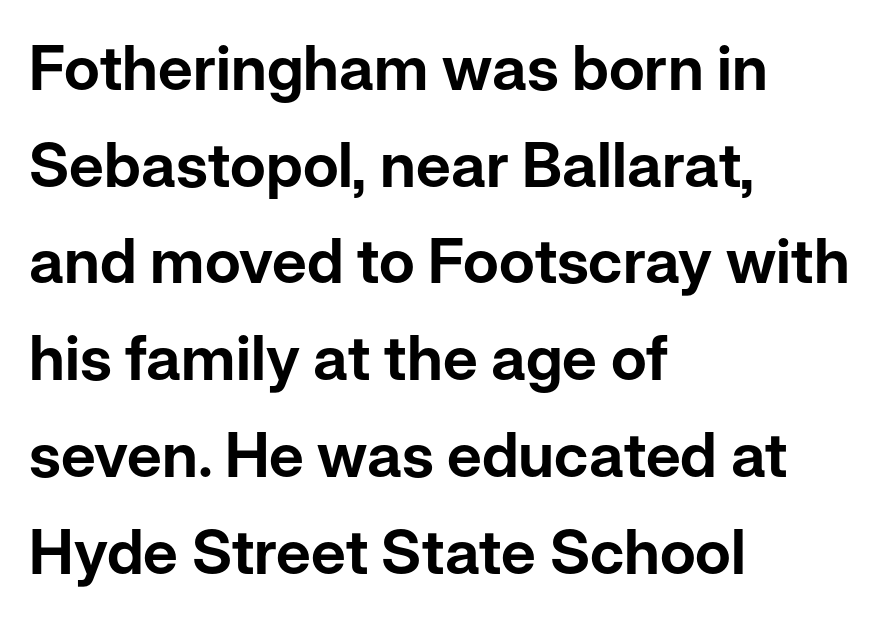
These lines are set flush left with a ragged right edge. Characters follow at the spacing the type designer built in. Unlike italic type, these characters show no tilt at all. This sample uses a sans-serif face.
